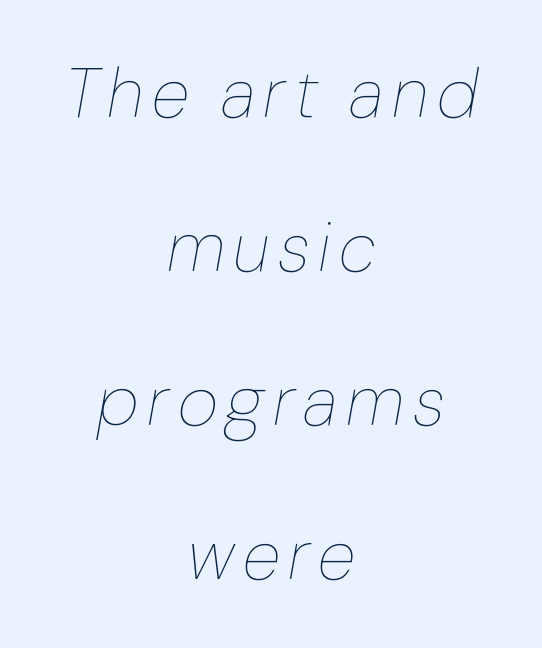
The image shows 70 px thin type, italic (leaning right); set centered, loose line spacing (2.2x), not underlined; low stroke contrast and a medium x-height.
